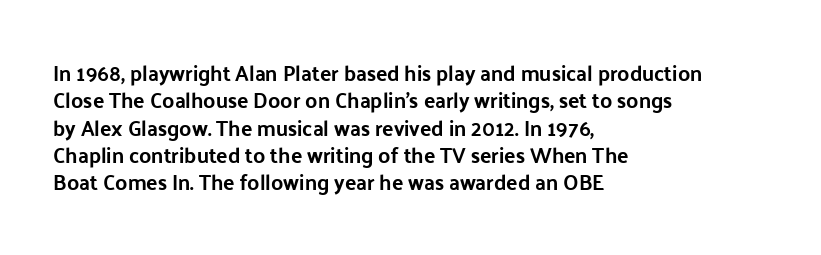
The rendering anchors every line to the left-hand side. This is the regular roman posture of the typeface. A normal amount of white space separates one row of letters from the next. The face used here is rendered with its standard letterfit. A clean baseline with only descenders dipping below it. The sample has been set heavy, in full bold.
